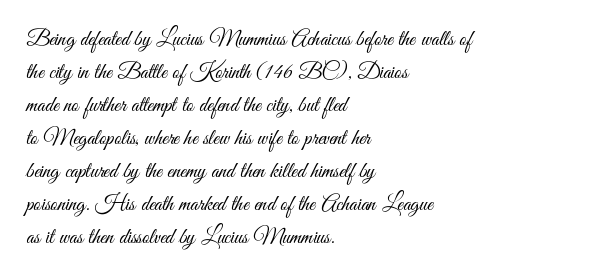
In terms of leading, this rendering sits right in the middle. Stems here are at most as thick as an everyday book face. Letter spacing: default.
